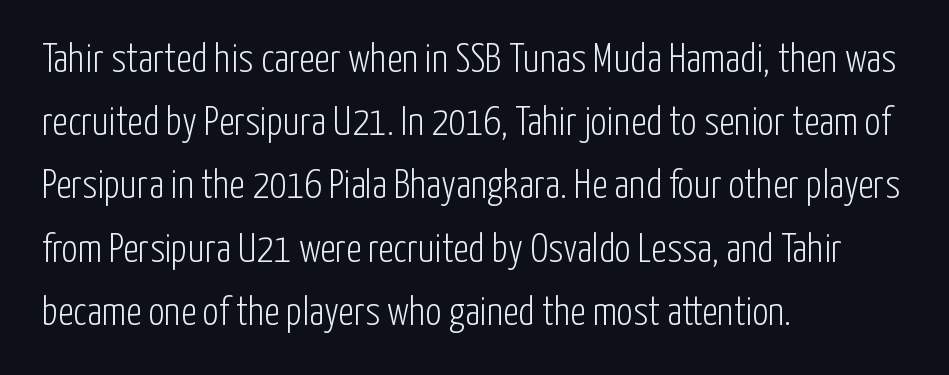
Q: Is the text bold? A: No.
Q: Is the text italic (slanted)? A: No, it is upright.
Q: Is the typeface a serif or a sans-serif typeface? A: Sans-serif.
Q: Is the text underlined? A: No.
Q: How is the paragraph aligned? A: Left-aligned.
Q: Is the spacing between letters normal or unusually wide? A: Normal.
Q: Is the spacing between lines tight, normal or loose? A: Normal.
Q: Width (condensed, normal, or wide)? A: Condensed.
Q: Stroke contrast? A: Low.
Q: x-height? A: Medium.
Q: Monospaced? A: No.
